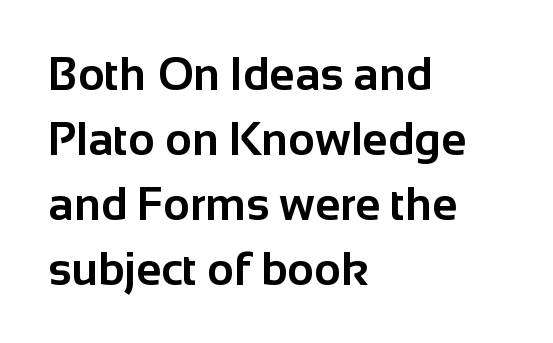
{"serif": "no", "italic": "no", "bold": "yes", "weight": "bold", "width": "normal", "stroke_contrast": "low", "x_height": "medium", "monospaced": "no", "underline": "no", "align": "left", "line_spacing": "normal", "line_spacing_ratio": 1.41, "letter_spacing": "normal", "letter_spacing_em": 0.0, "glyph_px": 46}
